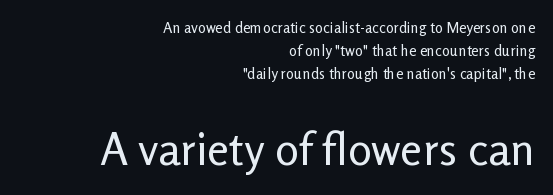
Q: Is the text bold? A: No.
Q: Is the text italic (slanted)? A: No, it is upright.
Q: Is the typeface a serif or a sans-serif typeface? A: Sans-serif.
Q: Is the text underlined? A: No.
Q: How is the paragraph aligned? A: Right-aligned.
Q: Is the spacing between letters normal or unusually wide? A: Normal.
Q: Is the spacing between lines tight, normal or loose? A: Normal.
Q: Which block of text is set in a larger size, the first (top) or the second (bottom)? A: The second (bottom) one.
Q: Width (condensed, normal, or wide)? A: Normal.
Q: Stroke contrast? A: Low.
Q: x-height? A: Medium.
Q: Monospaced? A: No.
